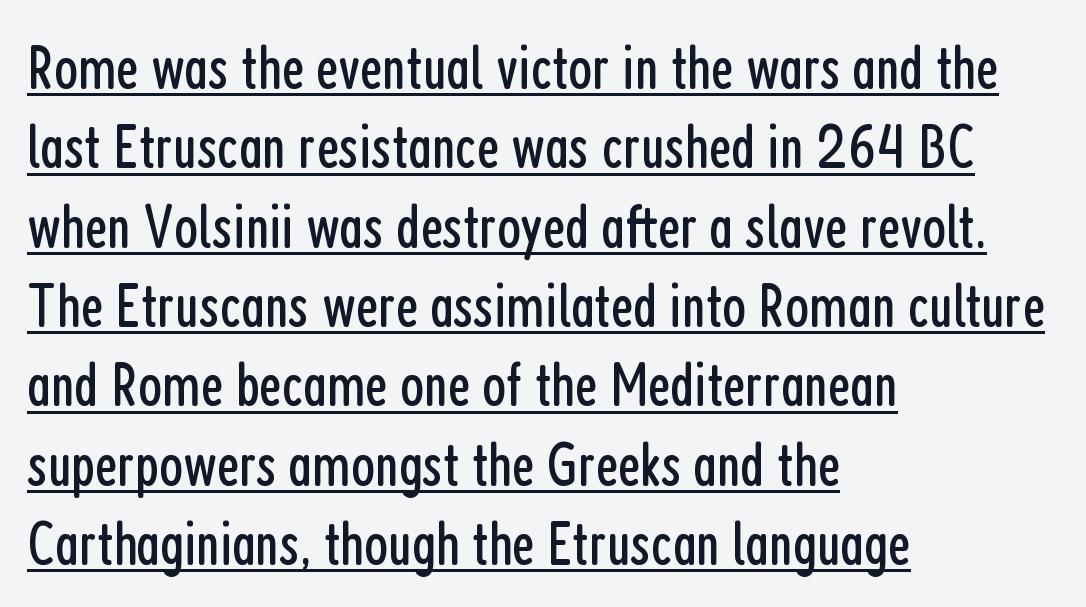
Q: Is the text bold? A: No.
Q: Is the text italic (slanted)? A: No, it is upright.
Q: Is the typeface a serif or a sans-serif typeface? A: Sans-serif.
Q: Is the text underlined? A: Yes.
Q: How is the paragraph aligned? A: Left-aligned.
Q: Is the spacing between letters normal or unusually wide? A: Normal.
Q: Is the spacing between lines tight, normal or loose? A: Normal.
Q: Width (condensed, normal, or wide)? A: Condensed.
Q: Stroke contrast? A: Low.
Q: x-height? A: Medium.
Q: Monospaced? A: No.
